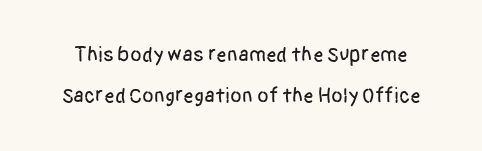
{"italic": "no", "underline": "no", "line_spacing": "loose", "line_spacing_ratio": 1.93, "letter_spacing": "normal", "letter_spacing_em": 0.0, "glyph_px": 21}
